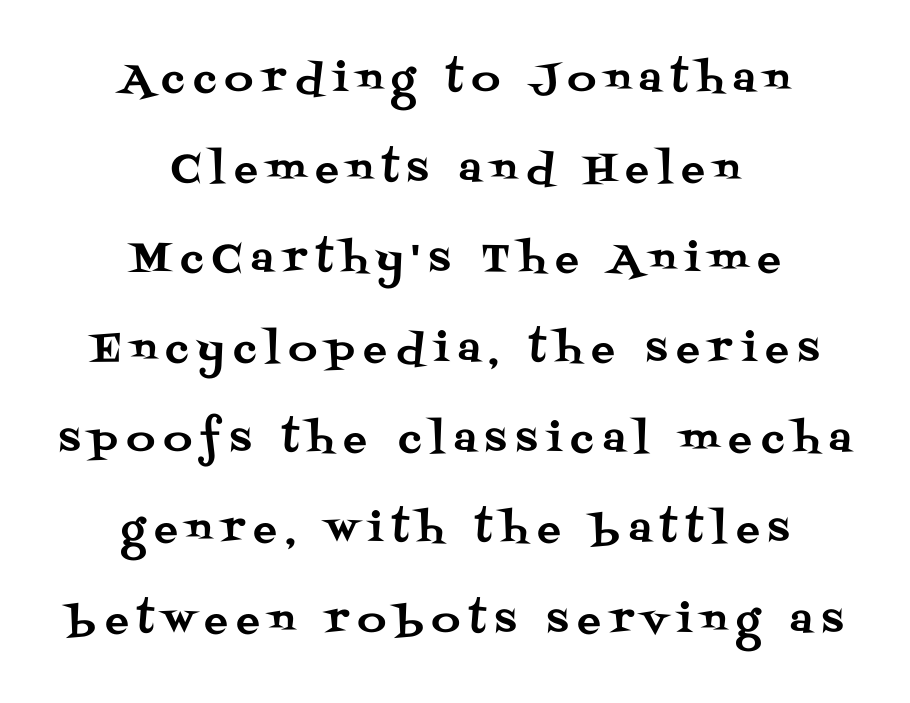
Q: Is the text italic (slanted)? A: No, it is upright.
Q: Is the typeface a serif or a sans-serif typeface? A: Serif.
Q: Is the text underlined? A: No.
Q: How is the paragraph aligned? A: Centered.
Q: Is the spacing between letters normal or unusually wide? A: Unusually wide.
Q: Is the spacing between lines tight, normal or loose? A: Loose.
Q: Width (condensed, normal, or wide)? A: Normal.
Q: Stroke contrast? A: Medium.
Q: x-height? A: Large.
Q: Monospaced? A: No.
